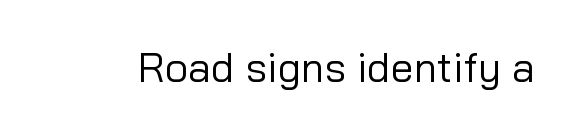
The strip under each line holds only bare page. Summary of weight: not heavy and not bold. Do the letters lean? They stand straight. A typesetter would call this zero additional tracking. Note: no serifs on the glyphs.
